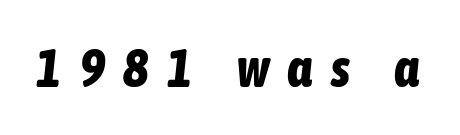
Each word looks stretched out because of the extra space between its letters. Descenders hang freely into open space. You can tell it's italic because the verticals aren't actually vertical. Think of a printed novel: that variable character pitch is what you see here. Heavy, bold letterforms.
